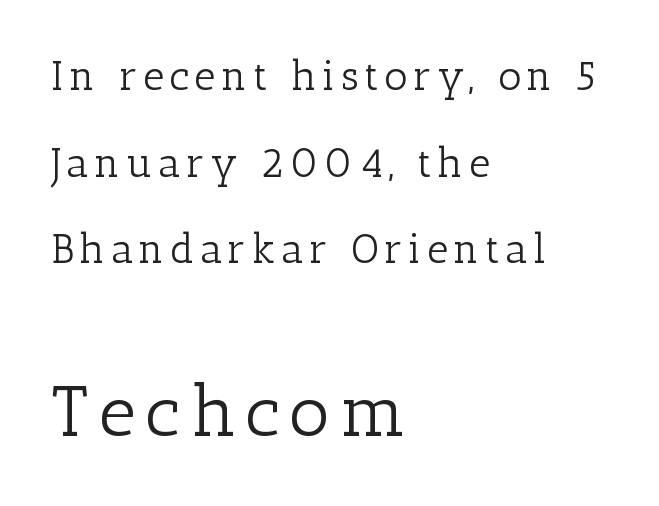
Q: Is the text bold? A: No.
Q: Is the text italic (slanted)? A: No, it is upright.
Q: Is the typeface a serif or a sans-serif typeface? A: Serif.
Q: Is the text underlined? A: No.
Q: How is the paragraph aligned? A: Left-aligned.
Q: Is the spacing between lines tight, normal or loose? A: Loose.
Q: Which block of text is set in a larger size, the first (top) or the second (bottom)? A: The second (bottom) one.
Q: Width (condensed, normal, or wide)? A: Normal.
Q: Stroke contrast? A: Low.
Q: x-height? A: Medium.
Q: Monospaced? A: No.
